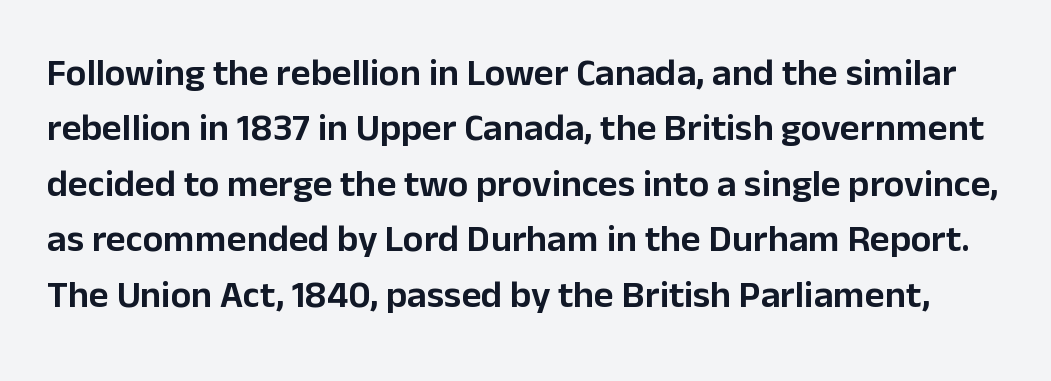
{"serif": "no", "italic": "no", "width": "normal", "stroke_contrast": "low", "x_height": "medium", "monospaced": "no", "underline": "no", "line_spacing": "normal", "line_spacing_ratio": 1.46, "letter_spacing": "normal", "letter_spacing_em": 0.0, "glyph_px": 38}
